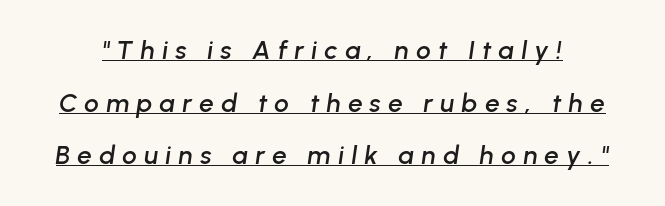
{"italic": "yes", "lean": "right", "slant_degrees": 8, "underline": "yes", "line_spacing": "loose", "line_spacing_ratio": 2.02, "letter_spacing": "wide", "letter_spacing_em": 0.28, "glyph_px": 26}
